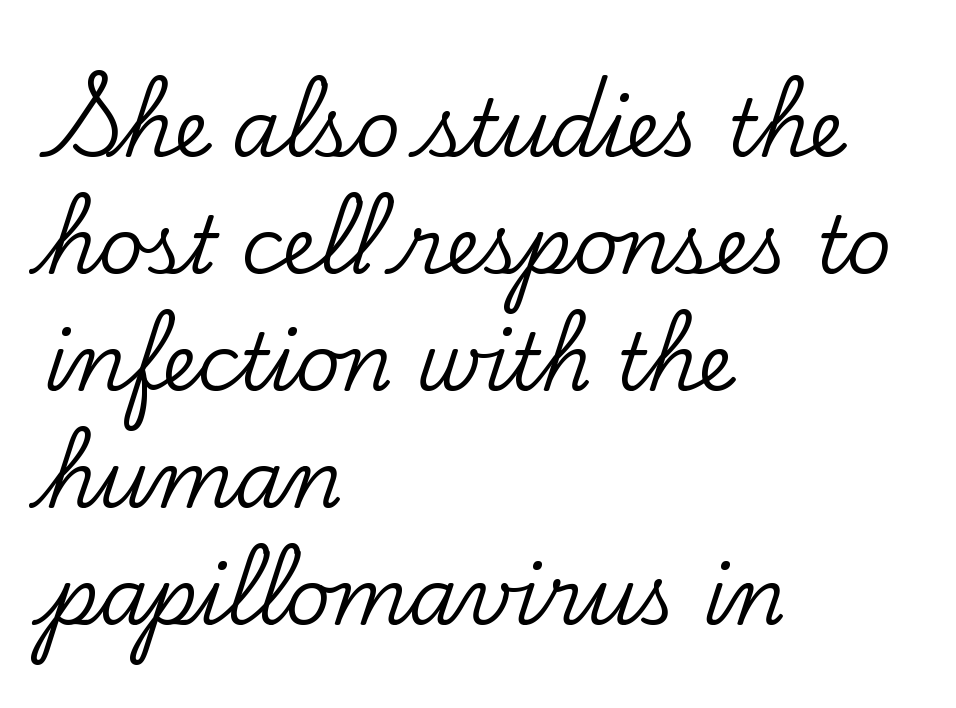
{"serif": "yes", "width": "normal", "stroke_contrast": "low", "x_height": "small", "monospaced": "no", "underline": "no", "align": "left", "line_spacing": "normal", "line_spacing_ratio": 1.5, "letter_spacing": "normal", "letter_spacing_em": 0.0, "glyph_px": 78}
